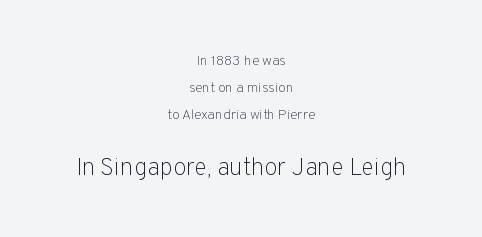
Q: Is the text bold? A: No.
Q: Is the text italic (slanted)? A: No, it is upright.
Q: Is the text underlined? A: No.
Q: How is the paragraph aligned? A: Centered.
Q: Is the spacing between letters normal or unusually wide? A: Normal.
Q: Is the spacing between lines tight, normal or loose? A: Loose.
Q: Which block of text is set in a larger size, the first (top) or the second (bottom)? A: The second (bottom) one.
